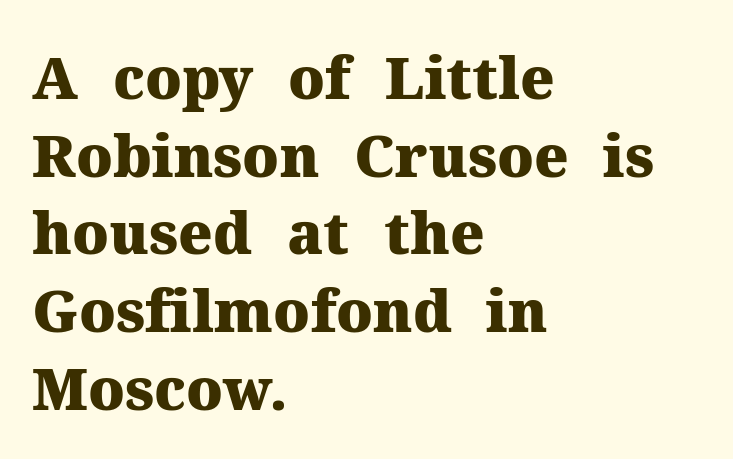
{"serif": "yes", "italic": "no", "bold": "yes", "weight": "heavy", "width": "normal", "stroke_contrast": "medium", "x_height": "medium", "monospaced": "no", "underline": "no", "align": "left", "line_spacing": "normal", "line_spacing_ratio": 1.34, "letter_spacing": "normal", "letter_spacing_em": 0.0, "glyph_px": 58}
